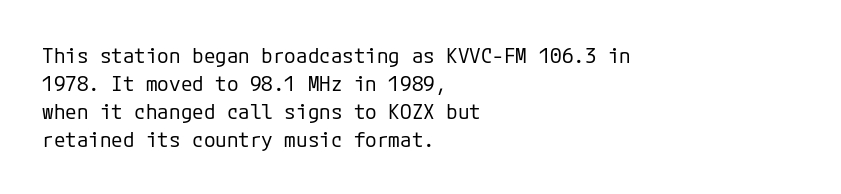
The paragraph has a hard left edge and a soft right edge. Rows of type keep a routine distance in the vertical direction. The letters sit at their default tracking, neither squeezed nor spread. Posture: vertical.
